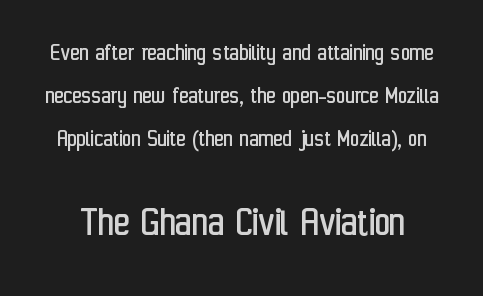
Q: Is the text bold? A: No.
Q: Is the text italic (slanted)? A: No, it is upright.
Q: Is the typeface a serif or a sans-serif typeface? A: Sans-serif.
Q: Is the text underlined? A: No.
Q: Is the spacing between letters normal or unusually wide? A: Normal.
Q: Which block of text is set in a larger size, the first (top) or the second (bottom)? A: The second (bottom) one.
Q: Width (condensed, normal, or wide)? A: Condensed.
Q: Stroke contrast? A: Low.
Q: x-height? A: Medium.
Q: Monospaced? A: No.
